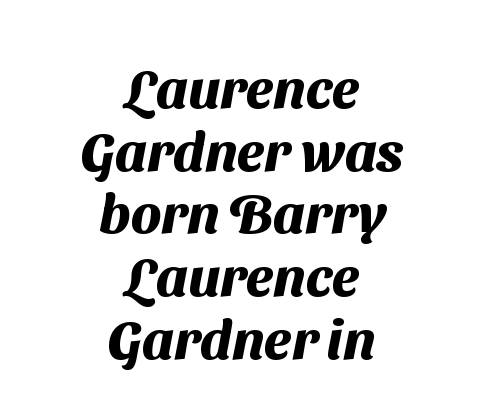
The image shows 55 px heavy sans-serif type; set centered, tight line spacing (1.14x), normal letter spacing, not underlined; medium stroke contrast and a medium x-height.
